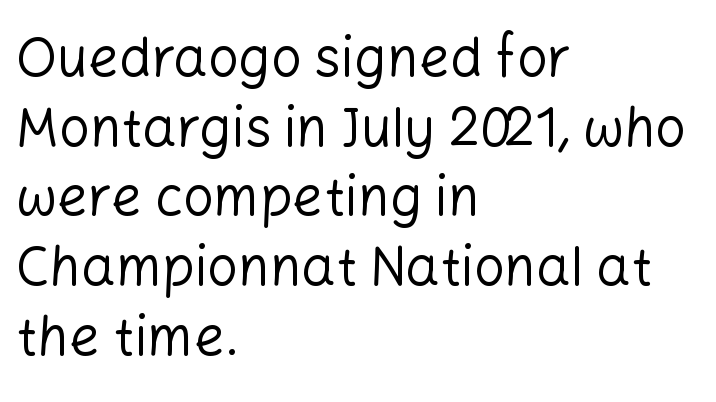
The designer went with a sans here, leaving each stem footless. Glance below the letters and you will spot only blank space. Weight: not bold — regular or lighter. Interline gaps are of average width in this sample.
